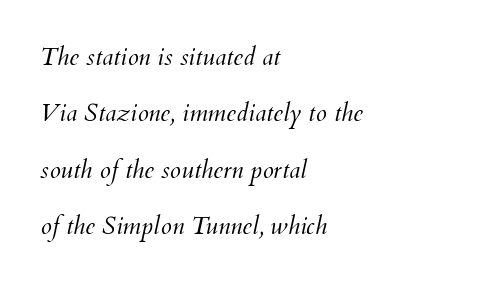
Q: Is the text bold? A: No.
Q: Is the text italic (slanted)? A: Yes, it leans right by about 12 degrees.
Q: Is the text underlined? A: No.
Q: How is the paragraph aligned? A: Left-aligned.
Q: Is the spacing between letters normal or unusually wide? A: Normal.
Q: Is the spacing between lines tight, normal or loose? A: Loose.
